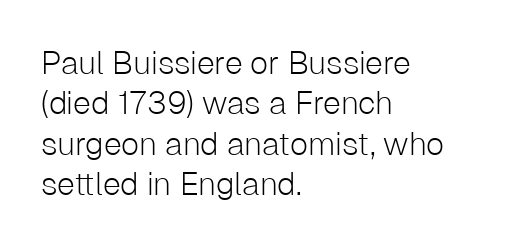
Q: Is the text bold? A: No.
Q: Is the text italic (slanted)? A: No, it is upright.
Q: Is the typeface a serif or a sans-serif typeface? A: Sans-serif.
Q: Is the text underlined? A: No.
Q: How is the paragraph aligned? A: Left-aligned.
Q: Is the spacing between letters normal or unusually wide? A: Normal.
Q: Is the spacing between lines tight, normal or loose? A: Normal.
Q: Width (condensed, normal, or wide)? A: Normal.
Q: Stroke contrast? A: Low.
Q: x-height? A: Medium.
Q: Monospaced? A: No.
